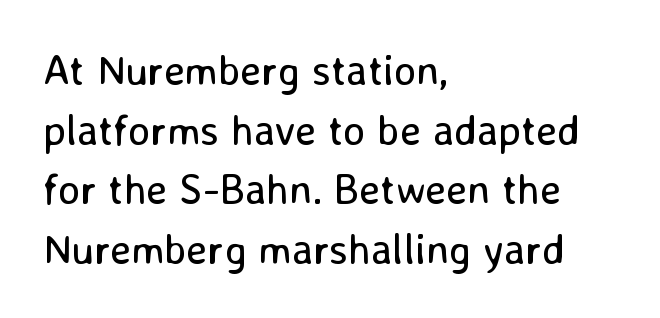
{"serif": "no", "italic": "no", "bold": "no", "weight": "regular", "width": "normal", "stroke_contrast": "low", "x_height": "medium", "monospaced": "no", "underline": "no", "align": "left", "line_spacing": "normal", "line_spacing_ratio": 1.42, "letter_spacing": "normal", "letter_spacing_em": 0.0, "glyph_px": 42}
